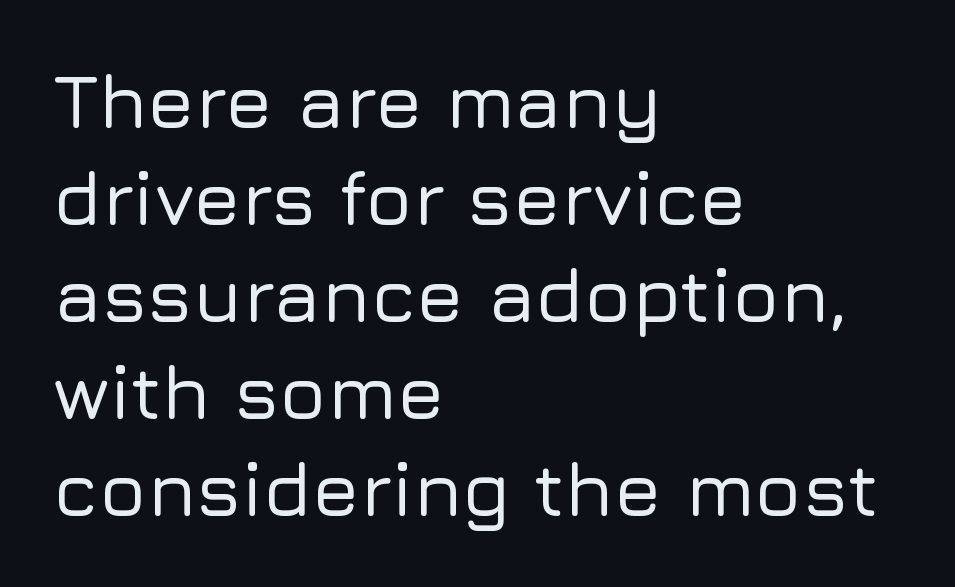
{"serif": "no", "italic": "no", "width": "normal", "stroke_contrast": "low", "x_height": "medium", "monospaced": "no", "underline": "no", "align": "left", "line_spacing": "normal", "line_spacing_ratio": 1.26, "letter_spacing": "normal", "letter_spacing_em": 0.0, "glyph_px": 77}
